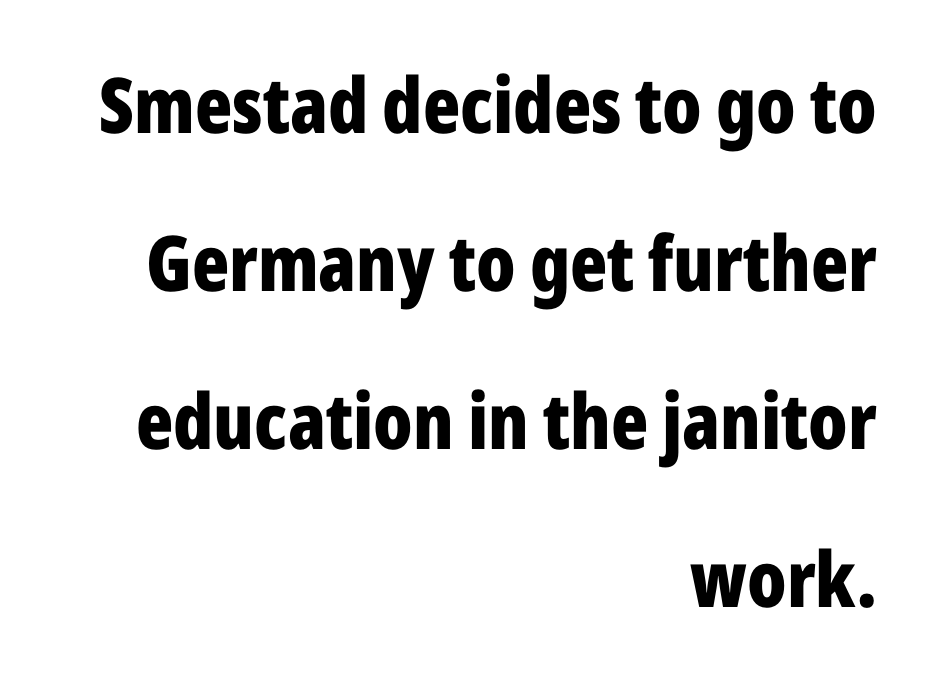
The image shows 77 px bold, condensed sans-serif type, upright; set right-aligned, loose line spacing (2.05x), normal letter spacing, not underlined; low stroke contrast and a medium x-height.
